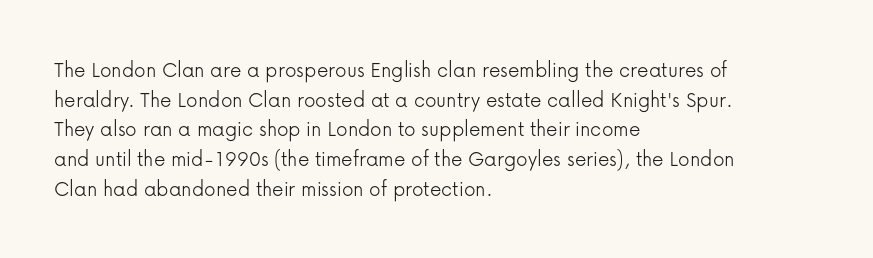
{"italic": "no", "bold": "no", "underline": "no", "align": "left", "line_spacing": "normal", "line_spacing_ratio": 1.29, "letter_spacing": "normal", "letter_spacing_em": 0.0, "glyph_px": 23}
